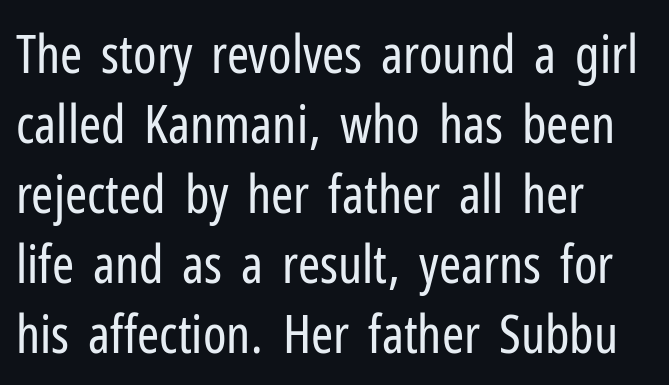
Q: Is the text bold? A: No.
Q: Is the text italic (slanted)? A: No, it is upright.
Q: Is the typeface a serif or a sans-serif typeface? A: Sans-serif.
Q: Is the text underlined? A: No.
Q: How is the paragraph aligned? A: Left-aligned.
Q: Is the spacing between letters normal or unusually wide? A: Normal.
Q: Is the spacing between lines tight, normal or loose? A: Normal.
Q: Width (condensed, normal, or wide)? A: Condensed.
Q: Stroke contrast? A: Low.
Q: x-height? A: Medium.
Q: Monospaced? A: No.
